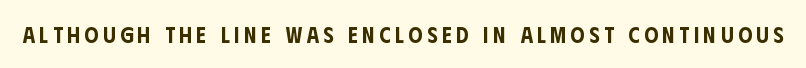
Q: Is the text italic (slanted)? A: No, it is upright.
Q: Is the text underlined? A: No.
Q: Is the spacing between letters normal or unusually wide? A: Unusually wide.
